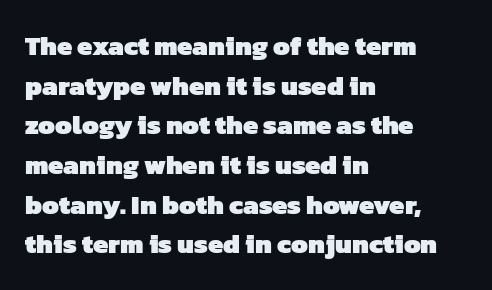
Q: Is the text bold? A: Yes.
Q: Is the text underlined? A: No.
Q: How is the paragraph aligned? A: Left-aligned.
Q: Is the spacing between letters normal or unusually wide? A: Normal.
Q: Is the spacing between lines tight, normal or loose? A: Normal.
